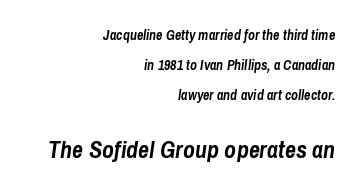
The image shows 24 px bold type, italic (leaning right); set right-aligned, loose line spacing (2.15x), normal letter spacing, not underlined; the second (bottom) block is 1.71x larger.
